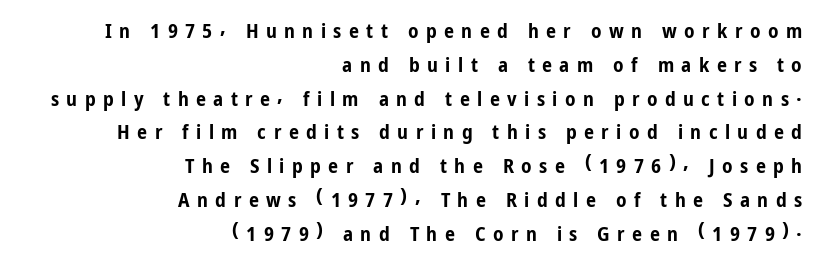
The image shows 20 px bold type, upright; set right-aligned, normal line spacing (1.69x), unusually wide letter spacing (+0.37 em), not underlined.
